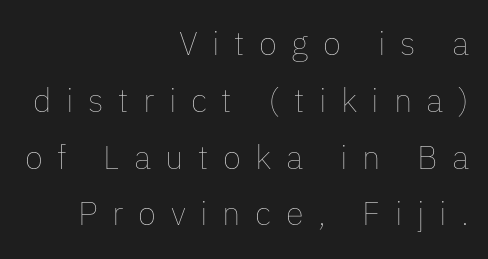
The image shows 33 px thin type, upright; set right-aligned, line spacing 1.72x, unusually wide letter spacing (+0.44 em), not underlined; low stroke contrast and a medium x-height.
